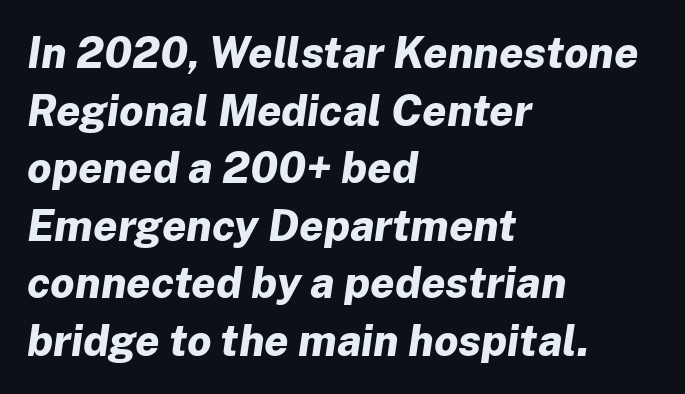
There is no visible air inserted between adjacent glyphs. Each letter keeps its own natural width here, so spacing adapts to shape. The whole block is typeset with a tilt. The zone under the glyphs is completely vacant. These lines carry a lot of weight — the face is fully bold.
